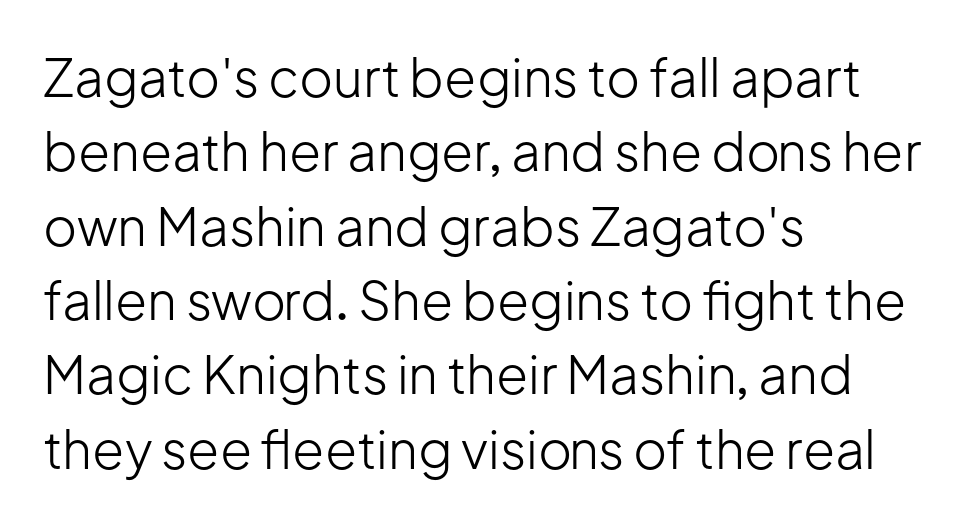
The image shows 52 px light sans-serif type, upright; set left-aligned, normal line spacing (1.43x), normal letter spacing, not underlined; low stroke contrast and a medium x-height.
